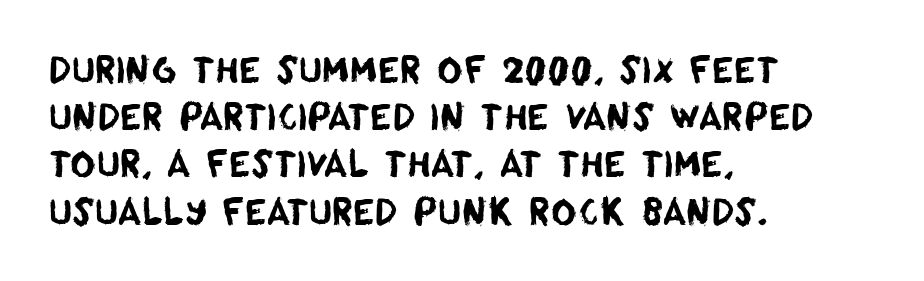
Q: Is the typeface a serif or a sans-serif typeface? A: Sans-serif.
Q: Is the text underlined? A: No.
Q: How is the paragraph aligned? A: Left-aligned.
Q: Is the spacing between letters normal or unusually wide? A: Normal.
Q: Is the spacing between lines tight, normal or loose? A: Normal.
Q: Width (condensed, normal, or wide)? A: Normal.
Q: Stroke contrast? A: Low.
Q: x-height? A: Large.
Q: Monospaced? A: No.
